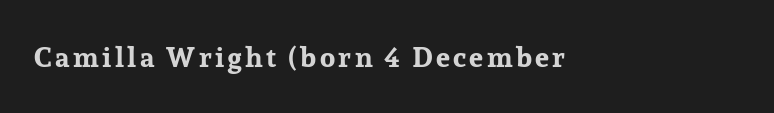
To sum up the face: it has serifs. This is the regular roman posture of the typeface. Pretty heavy lettering here — definitely bold. Clear beneath every line of the passage. The rendering uses natural spacing where letterforms have individual widths.
